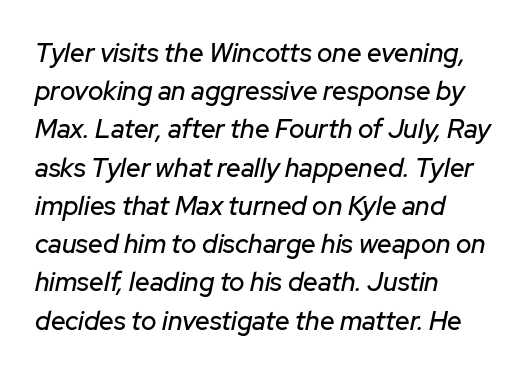
Yep, that's italic — everything's leaning. All the whitespace from short lines collects on the right. Interline gaps are of average width in this sample. This sample uses plain, unmodified letter spacing.
